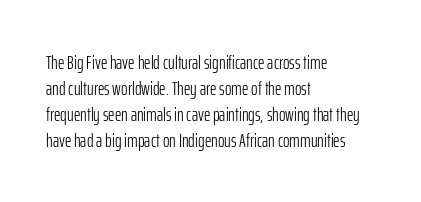
{"italic": "no", "bold": "no", "underline": "no", "align": "left", "line_spacing": "normal", "line_spacing_ratio": 1.3, "letter_spacing": "normal", "letter_spacing_em": 0.0, "glyph_px": 20}
